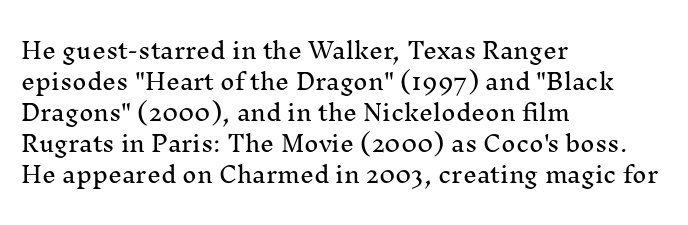
{"italic": "no", "underline": "no", "align": "left", "line_spacing": "normal", "line_spacing_ratio": 1.41, "letter_spacing": "normal", "letter_spacing_em": 0.0, "glyph_px": 22}
